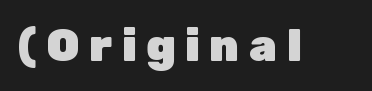
The image shows 45 px heavy sans-serif type, upright; set unusually wide letter spacing (+0.21 em), not underlined; low stroke contrast and a medium x-height.
